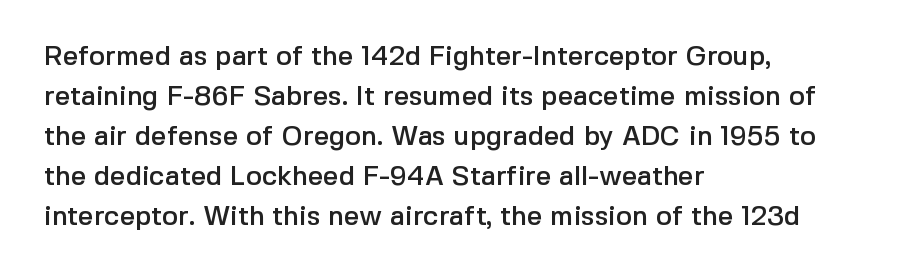
{"italic": "no", "underline": "no", "align": "left", "line_spacing": "normal", "line_spacing_ratio": 1.48, "letter_spacing": "normal", "letter_spacing_em": 0.0, "glyph_px": 27}
